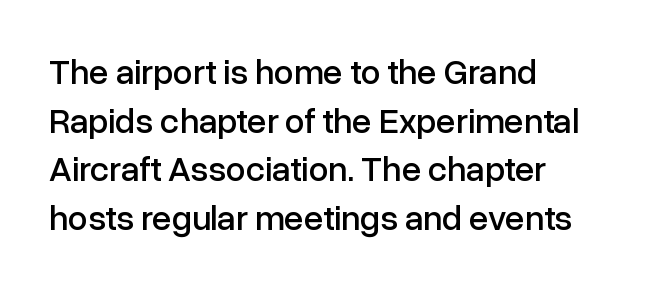
{"serif": "no", "italic": "no", "width": "normal", "stroke_contrast": "low", "x_height": "medium", "monospaced": "no", "underline": "no", "align": "left", "line_spacing": "normal", "line_spacing_ratio": 1.39, "letter_spacing": "normal", "letter_spacing_em": 0.0, "glyph_px": 35}
